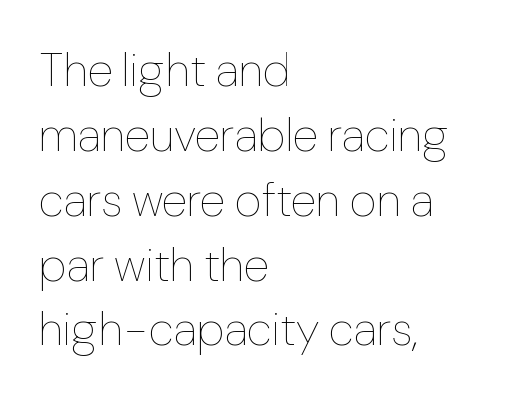
The image shows 47 px thin type, upright; set left-aligned, normal line spacing (1.38x), normal letter spacing, not underlined; low stroke contrast and a medium x-height.
